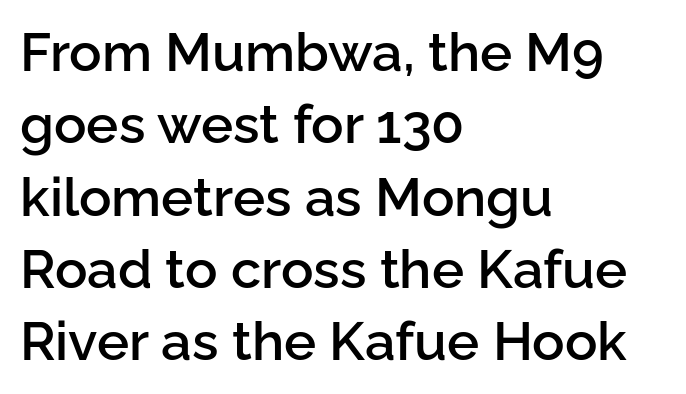
Proportional: the letters do not fall into vertical columns. The strokes are fattened partway — semibold, not bold. The letterforms sit shoulder to shoulder at normal distance. The lettering stays uniformly vertical, giving the passage a roman look.
